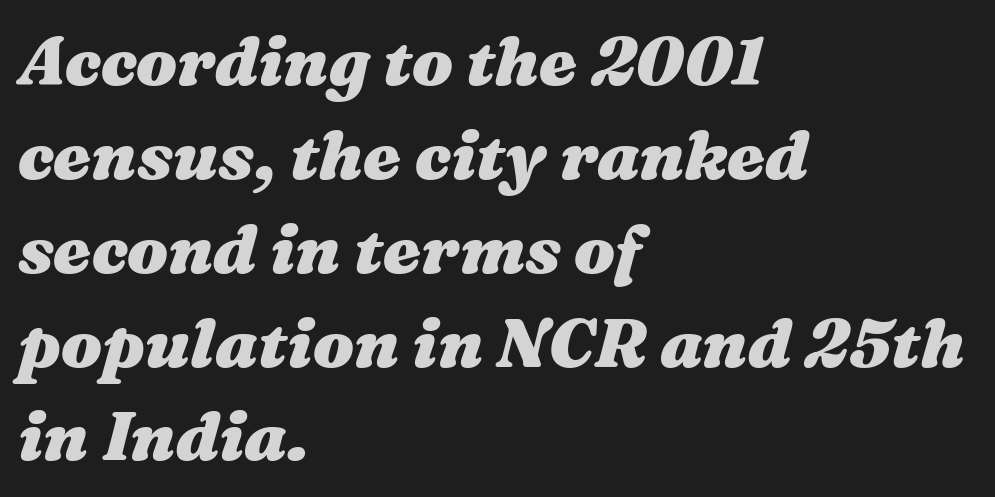
The image shows 68 px heavy, wide type, italic (leaning right); set left-aligned, normal line spacing (1.38x), normal letter spacing, not underlined; medium stroke contrast and a medium x-height.
